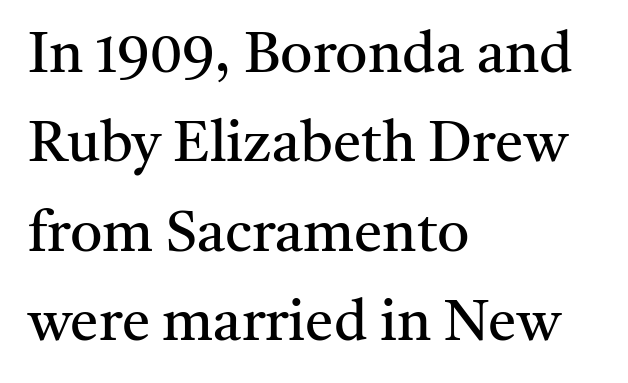
{"serif": "yes", "italic": "no", "bold": "no", "weight": "regular", "width": "normal", "stroke_contrast": "medium", "x_height": "medium", "monospaced": "no", "underline": "no", "align": "left", "line_spacing": "normal", "line_spacing_ratio": 1.57, "letter_spacing": "normal", "letter_spacing_em": 0.0, "glyph_px": 57}
